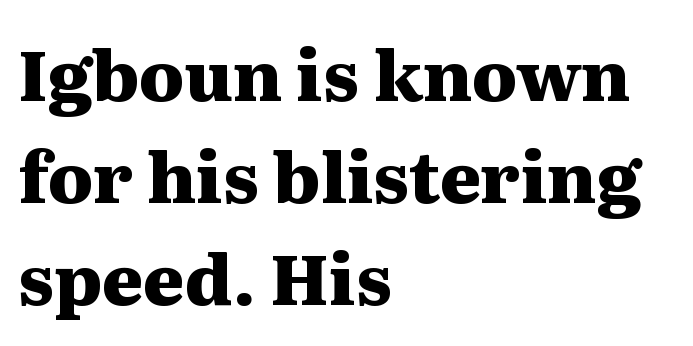
{"serif": "yes", "italic": "no", "bold": "yes", "weight": "heavy", "width": "wide", "stroke_contrast": "medium", "x_height": "medium", "monospaced": "no", "underline": "no", "align": "left", "line_spacing": "normal", "line_spacing_ratio": 1.46, "letter_spacing": "normal", "letter_spacing_em": 0.0, "glyph_px": 70}
